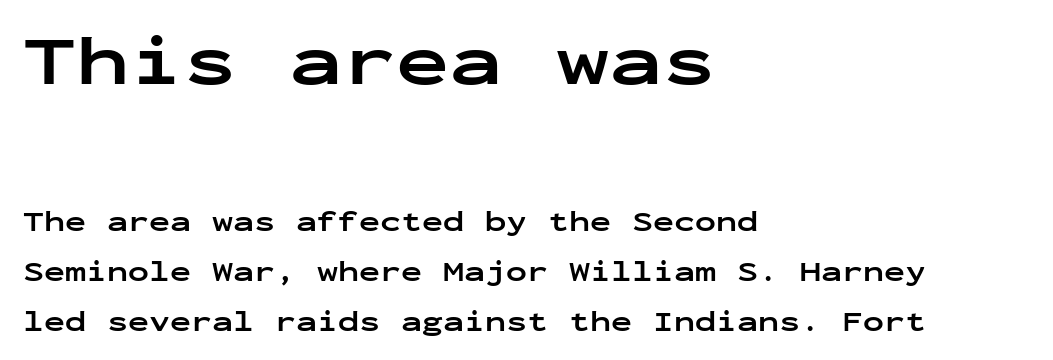
{"serif": "no", "italic": "no", "bold": "yes", "weight": "bold", "width": "wide", "stroke_contrast": "low", "x_height": "medium", "monospaced": "yes", "underline": "no", "align": "left", "line_spacing_ratio": 1.78, "letter_spacing": "normal", "letter_spacing_em": 0.0, "larger_block": "first", "size_ratio": 2.54, "glyph_px": 71}
